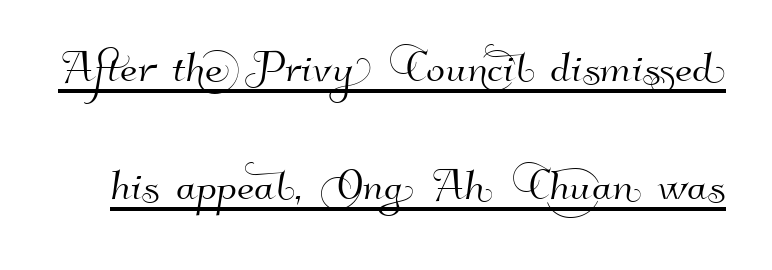
This sample uses a sans-serif face. A great deal of white space separates one row of letters from the next. You could not count columns in this text — the font is proportionally spaced. Students, observe the line beneath the letters — that is underlining.
